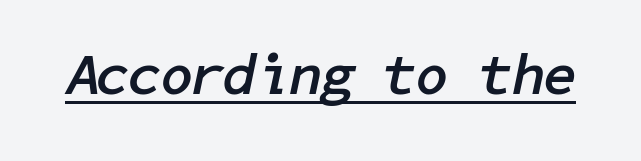
Q: Is the text bold? A: Yes.
Q: Is the text italic (slanted)? A: Yes, it leans right by about 11 degrees.
Q: Is the text underlined? A: Yes.
Q: Is the spacing between letters normal or unusually wide? A: Normal.
Q: Width (condensed, normal, or wide)? A: Normal.
Q: Stroke contrast? A: Low.
Q: x-height? A: Medium.
